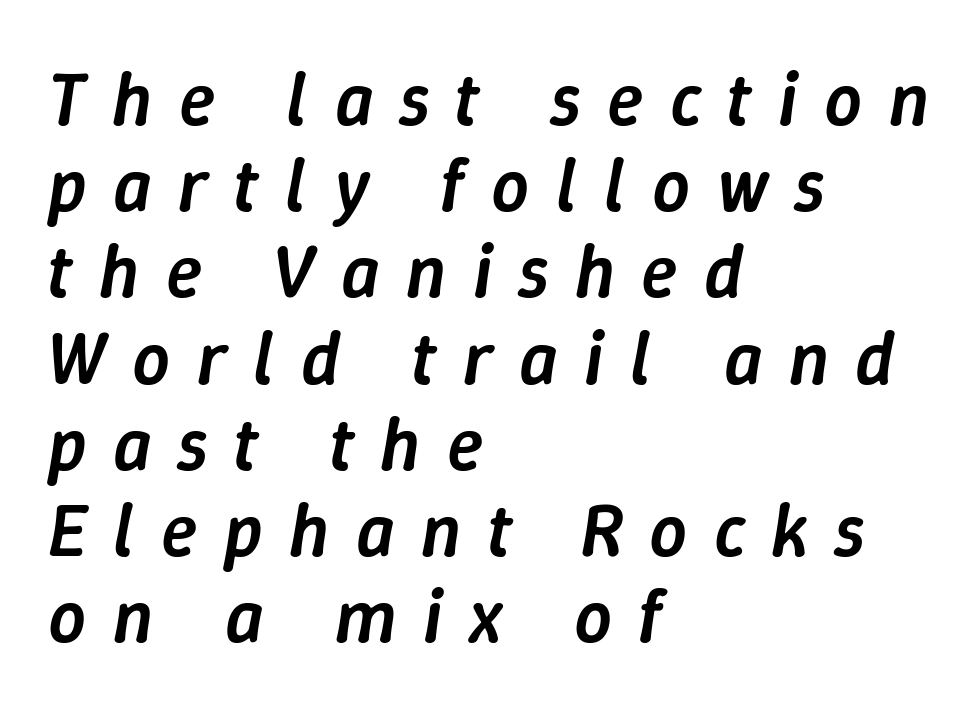
The rendering uses natural spacing where letterforms have individual widths. Slanted lettering throughout. Decoration check: the copy has no underline. Someone cranked the tracking dial way up on this one.
